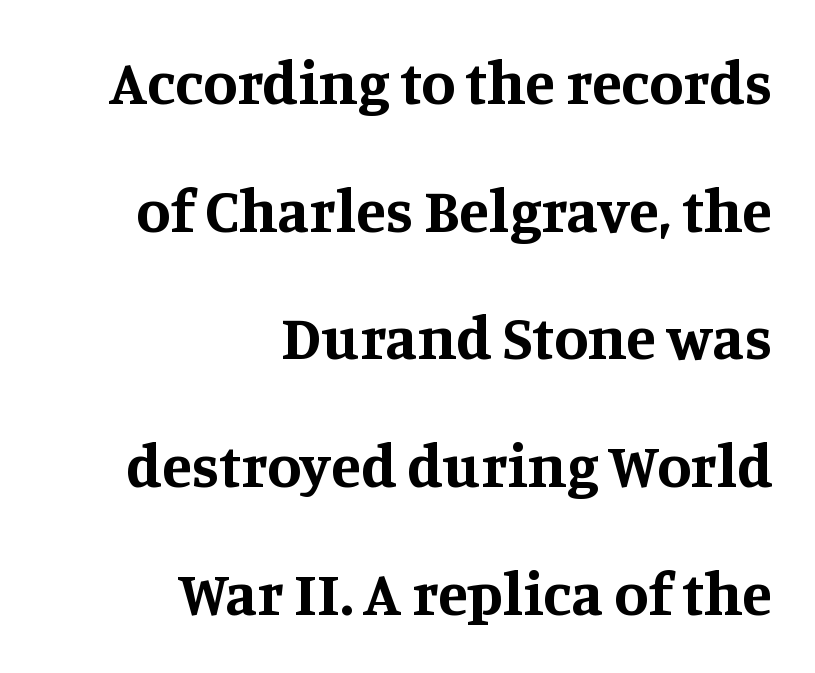
{"serif": "yes", "italic": "no", "bold": "yes", "weight": "bold", "width": "normal", "stroke_contrast": "medium", "x_height": "large", "monospaced": "no", "underline": "no", "align": "right", "line_spacing": "loose", "line_spacing_ratio": 2.06, "letter_spacing": "normal", "letter_spacing_em": 0.0, "glyph_px": 62}
